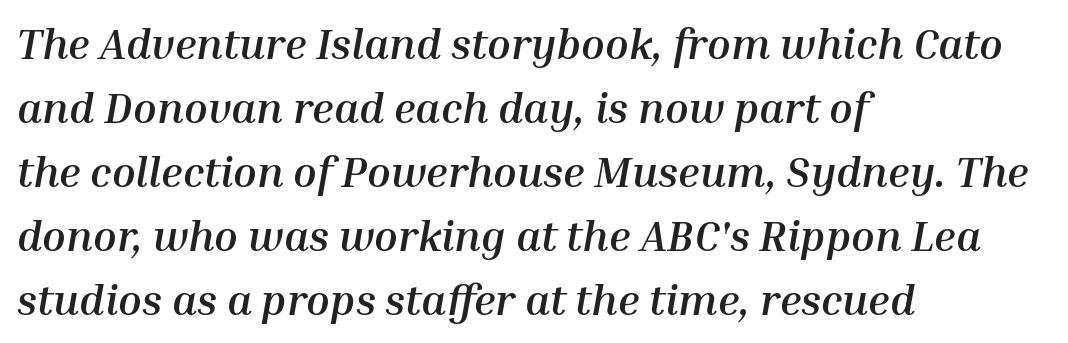
The image shows 43 px semibold type, italic (leaning right); set left-aligned, normal line spacing (1.49x), normal letter spacing, not underlined; medium stroke contrast and a medium x-height.
